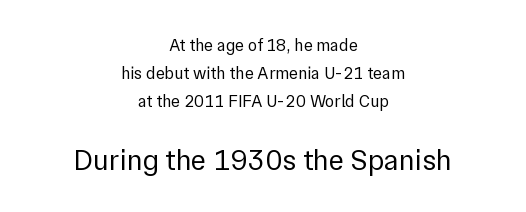
The image shows 29 px regular-weight sans-serif type, upright; set centered, normal line spacing (1.66x), normal letter spacing, not underlined; the second (bottom) block is 1.71x larger; a medium x-height.
